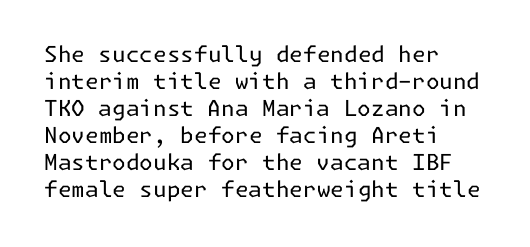
Beneath every word, the page is bare. The lettering holds an erect, upright posture throughout. Caption: face not bold, strokes unweighted. The gaps between neighbouring characters are ordinary and unremarkable.
